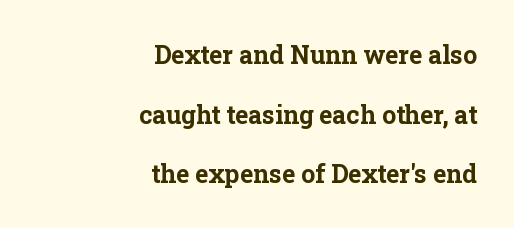
This is roman type, the default non-slanted kind. Any mark beneath the type? The region is blank. Short and long lines alike share a common ending point at right. Horizontal bands of white between lines are thick stripes. There is no visible air inserted between adjacent glyphs. Weight: bold.
